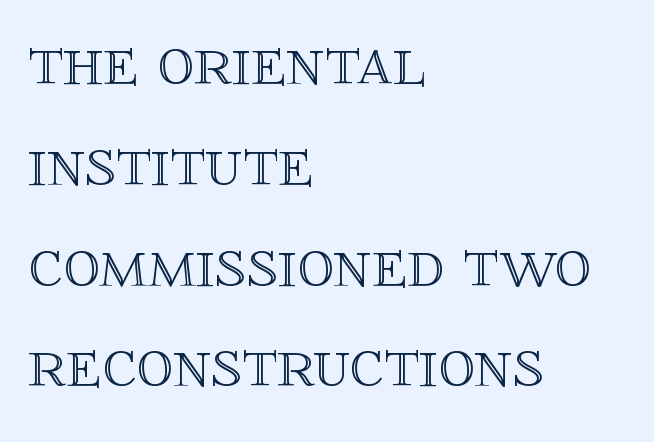
Q: Is the text italic (slanted)? A: No, it is upright.
Q: Is the text underlined? A: No.
Q: How is the paragraph aligned? A: Left-aligned.
Q: Is the spacing between letters normal or unusually wide? A: Normal.
Q: Is the spacing between lines tight, normal or loose? A: Normal.
Q: Width (condensed, normal, or wide)? A: Normal.
Q: x-height? A: Large.
Q: Monospaced? A: No.
